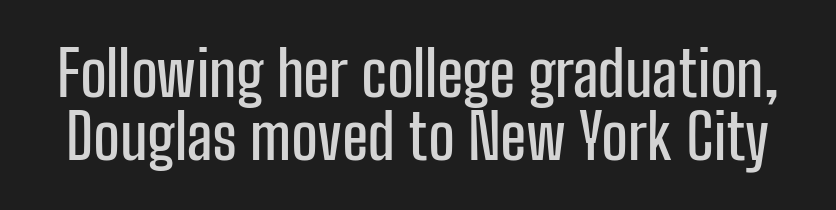
The image shows 62 px condensed sans-serif type, upright; set tight line spacing (1.02x), normal letter spacing, not underlined; low stroke contrast and a medium x-height.
